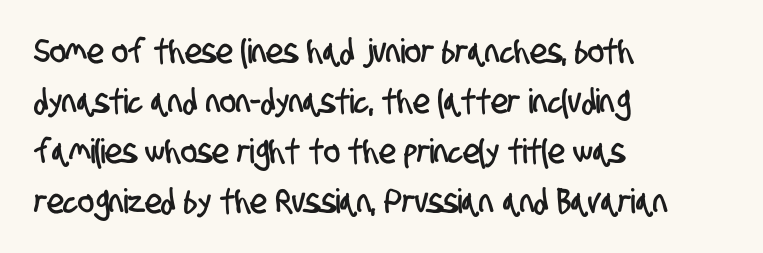
This sample has the flowing, uneven cadence of proportional lettering. In terms of letterspacing, this is plain default setting. You can tell from the bare stems that sans-serif type was used. Clear beneath every line of the passage. Notice how the passage keeps a crisp vertical edge on the left only. The leading is moderate, giving the passage an even texture.
